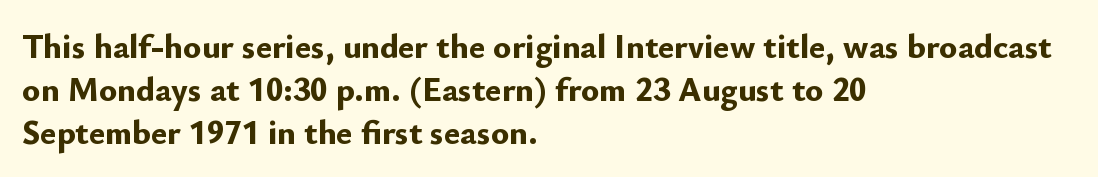
Q: Is the text bold? A: Yes.
Q: Is the text italic (slanted)? A: No, it is upright.
Q: Is the typeface a serif or a sans-serif typeface? A: Sans-serif.
Q: Is the text underlined? A: No.
Q: How is the paragraph aligned? A: Left-aligned.
Q: Is the spacing between letters normal or unusually wide? A: Normal.
Q: Is the spacing between lines tight, normal or loose? A: Normal.
Q: Width (condensed, normal, or wide)? A: Normal.
Q: Stroke contrast? A: Low.
Q: x-height? A: Small.
Q: Monospaced? A: No.
